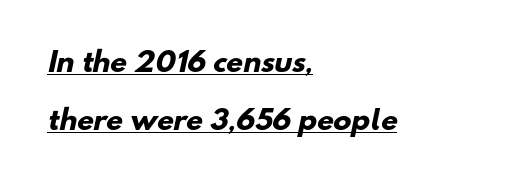
How would I describe the line gaps? Wide and relaxed. Leftover space on each line is placed entirely after the last word. The font is running at its bold setting. The typesetter has applied underlining to the passage shown.
